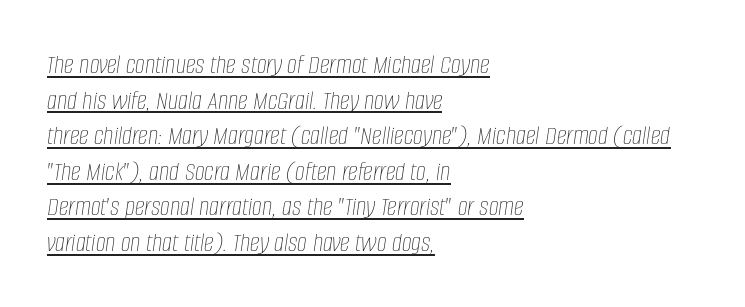
{"italic": "yes", "lean": "right", "slant_degrees": 8, "bold": "no", "weight": "thin", "width": "condensed", "stroke_contrast": "low", "x_height": "large", "monospaced": "no", "underline": "yes", "align": "left", "line_spacing": "normal", "line_spacing_ratio": 1.27, "letter_spacing": "normal", "letter_spacing_em": 0.0, "glyph_px": 28}
